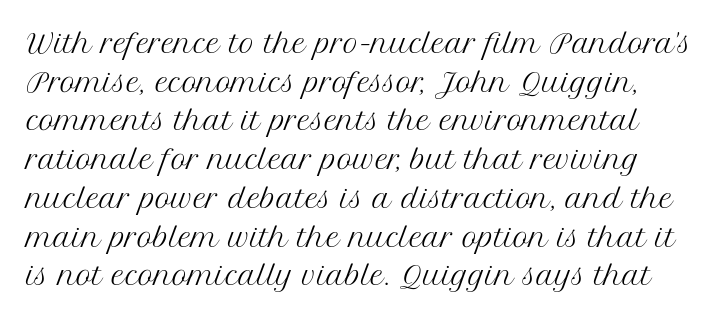
Q: Is the text bold? A: No.
Q: Is the text italic (slanted)? A: Yes.
Q: Is the text underlined? A: No.
Q: Is the spacing between letters normal or unusually wide? A: Normal.
Q: Is the spacing between lines tight, normal or loose? A: Normal.
